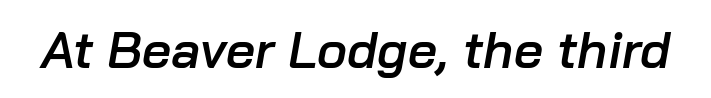
{"italic": "yes", "lean": "right", "slant_degrees": 10, "bold": "semi", "weight": "semibold", "width": "normal", "stroke_contrast": "low", "x_height": "medium", "monospaced": "no", "underline": "no", "letter_spacing": "normal", "letter_spacing_em": 0.0, "glyph_px": 51}
